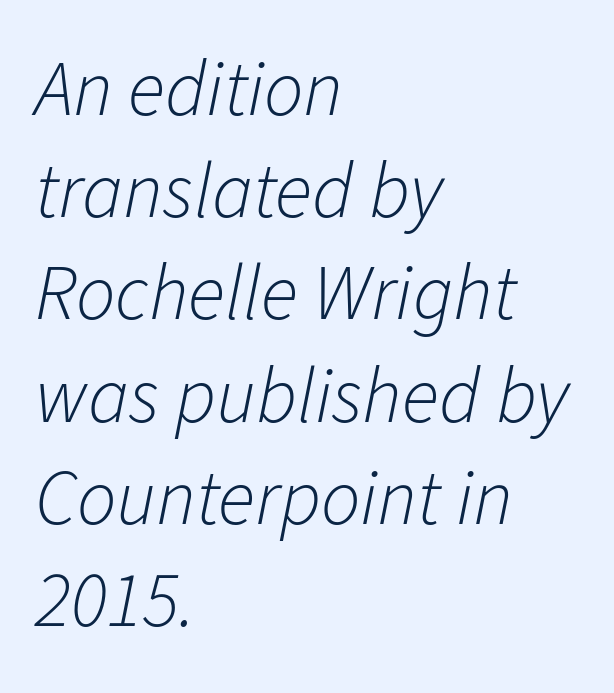
{"italic": "yes", "lean": "right", "slant_degrees": 11, "bold": "no", "weight": "light", "width": "normal", "stroke_contrast": "low", "x_height": "medium", "monospaced": "no", "underline": "no", "align": "left", "line_spacing": "normal", "line_spacing_ratio": 1.31, "letter_spacing": "normal", "letter_spacing_em": 0.0, "glyph_px": 78}
